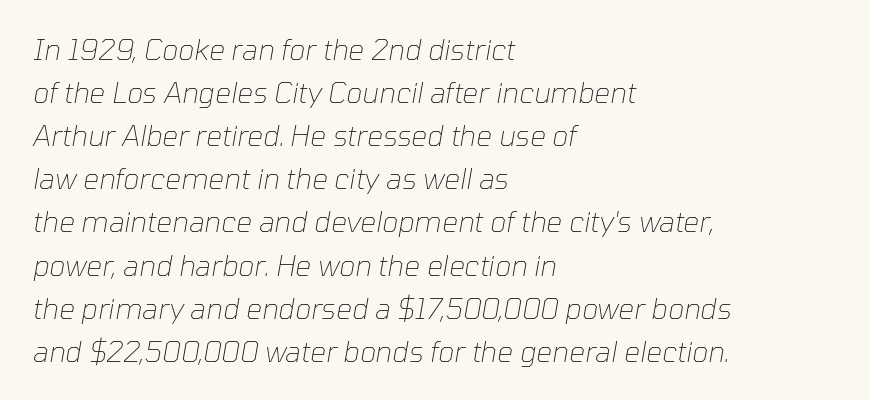
The image shows 28 px thin type, italic (leaning right); set left-aligned, normal line spacing (1.54x), normal letter spacing, not underlined; low stroke contrast and a medium x-height.
